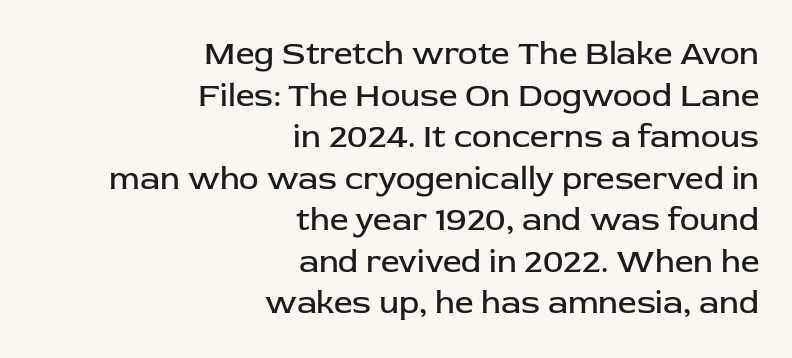
{"serif": "no", "italic": "no", "bold": "no", "weight": "regular", "width": "normal", "stroke_contrast": "low", "x_height": "medium", "monospaced": "no", "underline": "no", "align": "right", "line_spacing": "normal", "line_spacing_ratio": 1.26, "letter_spacing": "normal", "letter_spacing_em": 0.0, "glyph_px": 33}
